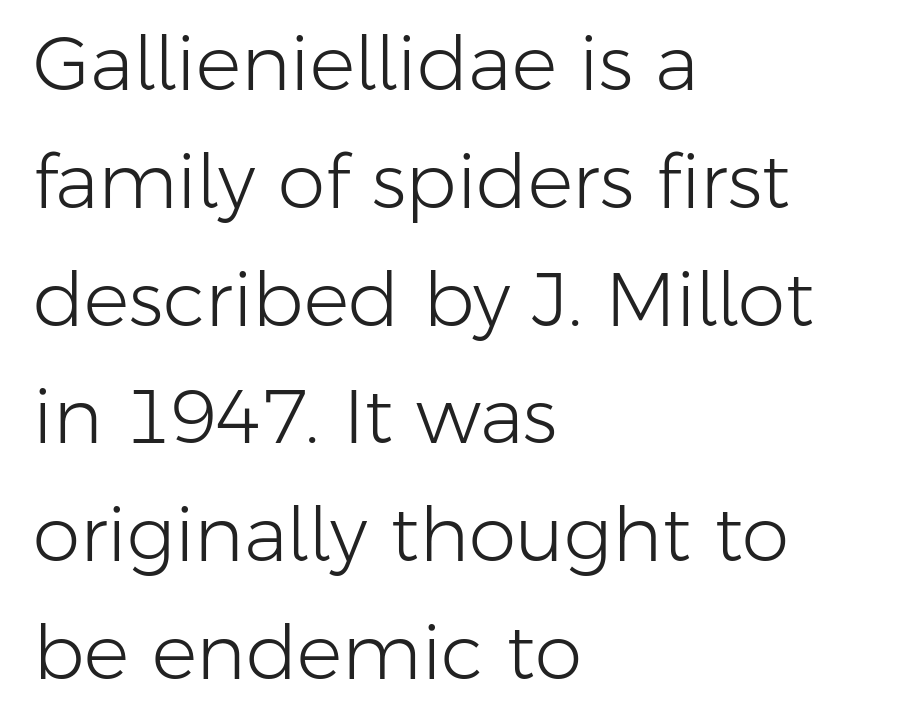
Q: Is the text bold? A: No.
Q: Is the text italic (slanted)? A: No, it is upright.
Q: Is the typeface a serif or a sans-serif typeface? A: Sans-serif.
Q: Is the text underlined? A: No.
Q: How is the paragraph aligned? A: Left-aligned.
Q: Is the spacing between letters normal or unusually wide? A: Normal.
Q: Is the spacing between lines tight, normal or loose? A: Normal.
Q: Width (condensed, normal, or wide)? A: Normal.
Q: Stroke contrast? A: Low.
Q: x-height? A: Medium.
Q: Monospaced? A: No.
